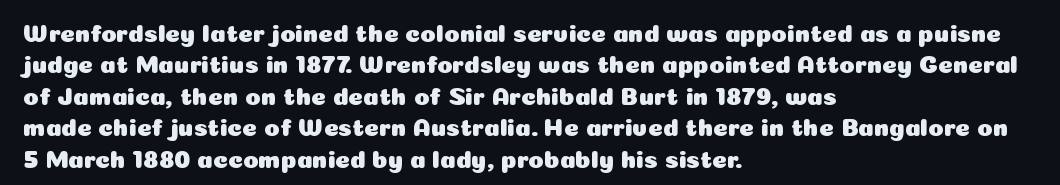
Q: Is the text italic (slanted)? A: No, it is upright.
Q: Is the text underlined? A: No.
Q: How is the paragraph aligned? A: Left-aligned.
Q: Is the spacing between letters normal or unusually wide? A: Normal.
Q: Is the spacing between lines tight, normal or loose? A: Normal.
